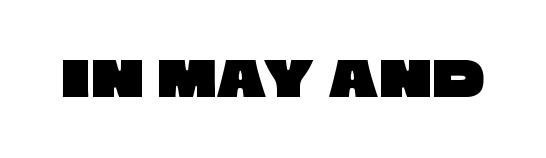
Proportional: the letters do not fall into vertical columns. Honestly, there is no underline to notice here at all. The face used here is rendered with its standard letterfit. Type style note: lacks serifs.
